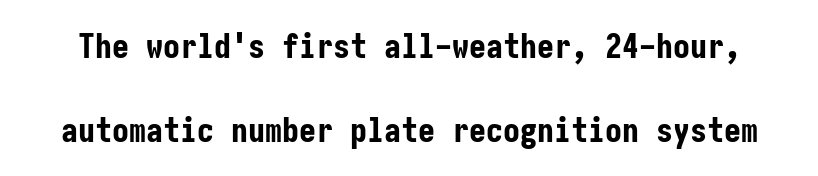
Q: Is the text bold? A: Yes.
Q: Is the text italic (slanted)? A: No, it is upright.
Q: Is the typeface a serif or a sans-serif typeface? A: Sans-serif.
Q: Is the text underlined? A: No.
Q: Is the spacing between letters normal or unusually wide? A: Normal.
Q: Is the spacing between lines tight, normal or loose? A: Loose.
Q: Width (condensed, normal, or wide)? A: Condensed.
Q: Stroke contrast? A: Low.
Q: x-height? A: Medium.
